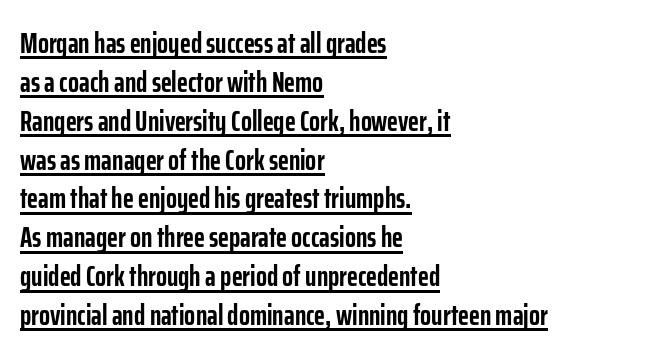
Q: Is the text bold? A: Yes.
Q: Is the text italic (slanted)? A: No, it is upright.
Q: Is the typeface a serif or a sans-serif typeface? A: Sans-serif.
Q: Is the text underlined? A: Yes.
Q: How is the paragraph aligned? A: Left-aligned.
Q: Is the spacing between letters normal or unusually wide? A: Normal.
Q: Is the spacing between lines tight, normal or loose? A: Normal.
Q: Width (condensed, normal, or wide)? A: Condensed.
Q: Stroke contrast? A: Low.
Q: x-height? A: Medium.
Q: Monospaced? A: No.
